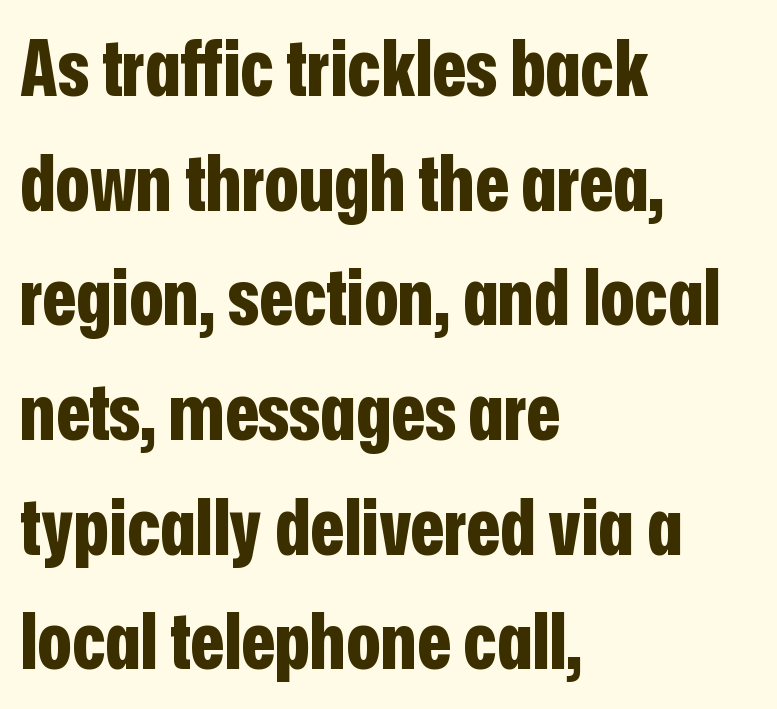
Italic: no, the glyphs are upright roman. Regular leading. These lines stack with their left ends in a neat column. Strong, thick strokes mark this as bold type. This sample has the flowing, uneven cadence of proportional lettering. Characters follow at the spacing the type designer built in.
